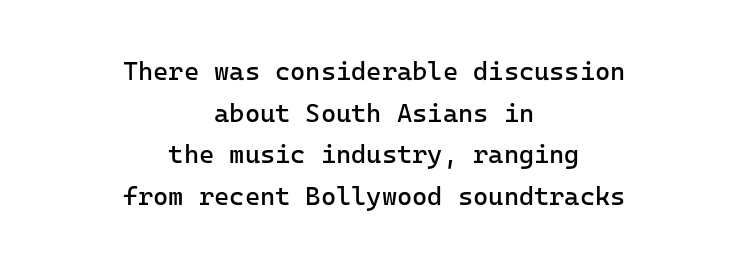
Does extra space separate the letters? No, they use regular spacing. The rendering uses a moderate line-height, typical for paragraphs. Is this a heavy cut? Hardly; it is regular or lighter. The setting favours the middle, as headings and verse often do. Check the space under the baseline: it is left empty. Notice how the stems are strictly vertical — no italics here.
